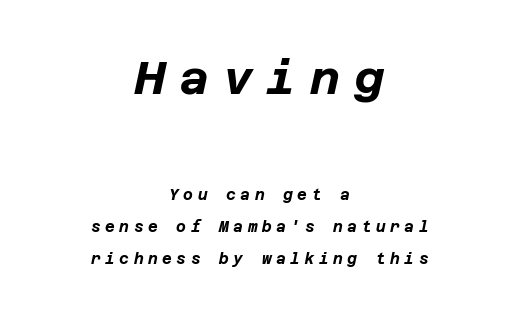
The rendering uses a large line-height, opening up the rows. A dark, heavy texture on the line: the type is bold. The gap between lines stays unmarked. The setting favours the middle, as headings and verse often do.
